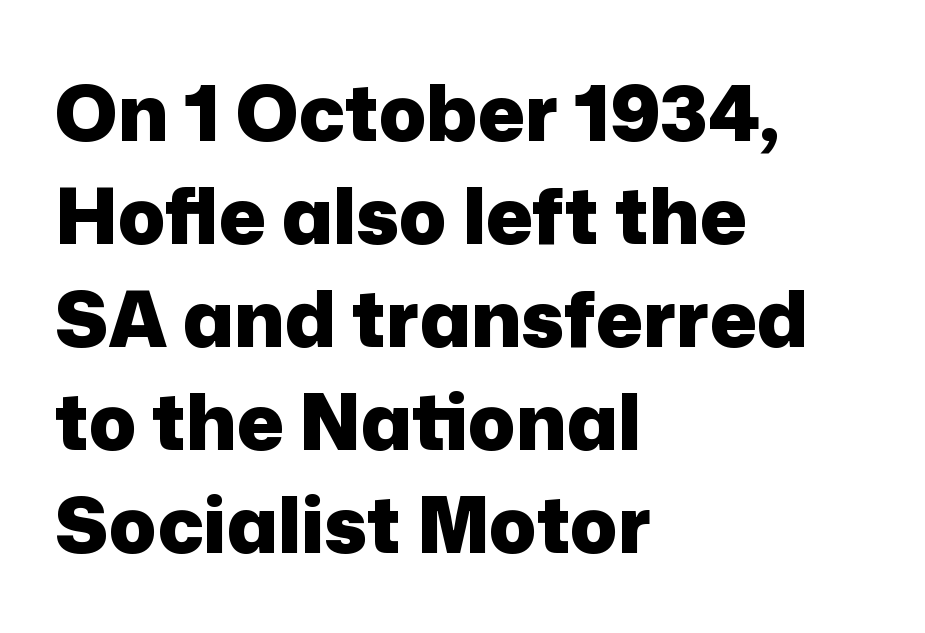
Q: Is the text bold? A: Yes.
Q: Is the text italic (slanted)? A: No, it is upright.
Q: Is the typeface a serif or a sans-serif typeface? A: Sans-serif.
Q: Is the text underlined? A: No.
Q: How is the paragraph aligned? A: Left-aligned.
Q: Is the spacing between letters normal or unusually wide? A: Normal.
Q: Is the spacing between lines tight, normal or loose? A: Normal.
Q: Width (condensed, normal, or wide)? A: Normal.
Q: Stroke contrast? A: Low.
Q: x-height? A: Medium.
Q: Monospaced? A: No.
